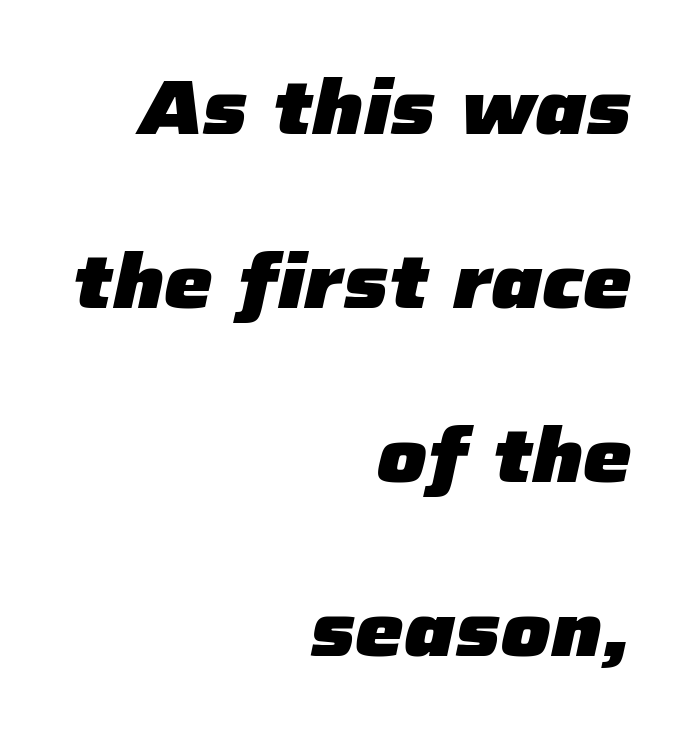
The image shows 77 px heavy type, italic (leaning right); set right-aligned, loose line spacing (2.26x), normal letter spacing, not underlined; low stroke contrast and a medium x-height.
